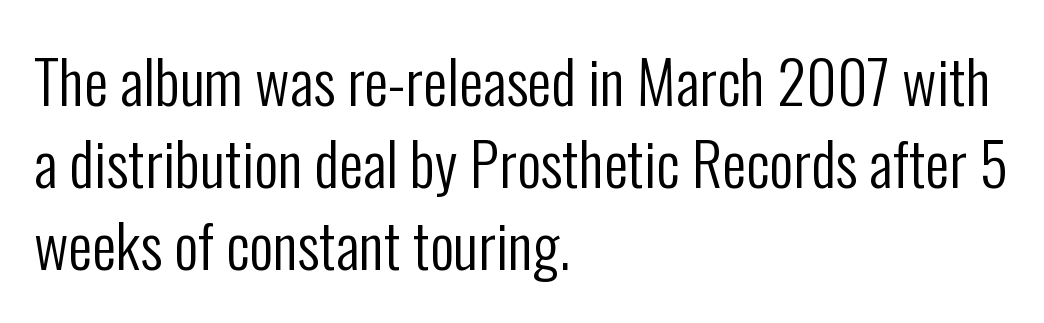
Q: Is the text bold? A: No.
Q: Is the text italic (slanted)? A: No, it is upright.
Q: Is the typeface a serif or a sans-serif typeface? A: Sans-serif.
Q: Is the text underlined? A: No.
Q: How is the paragraph aligned? A: Left-aligned.
Q: Is the spacing between letters normal or unusually wide? A: Normal.
Q: Is the spacing between lines tight, normal or loose? A: Normal.
Q: Width (condensed, normal, or wide)? A: Condensed.
Q: Stroke contrast? A: Low.
Q: x-height? A: Medium.
Q: Monospaced? A: No.
